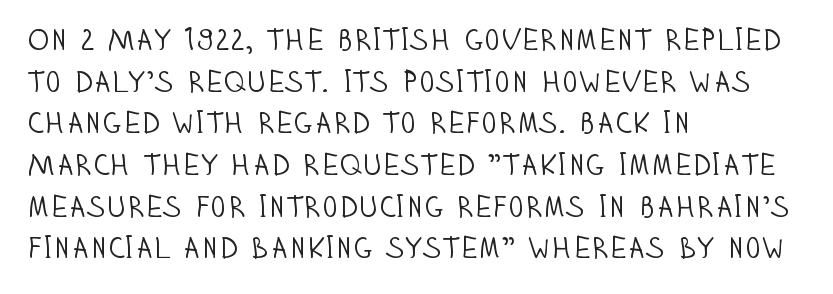
No chunkiness to these letters — they're not bold. The horizontal fit of the characters is conventional and even. Is there any slant? The stems are plumb. Where is the straight margin? On the left. Whoever set this chose a conventional vertical rhythm. What kind of face is this? One without serifs — a sans.
